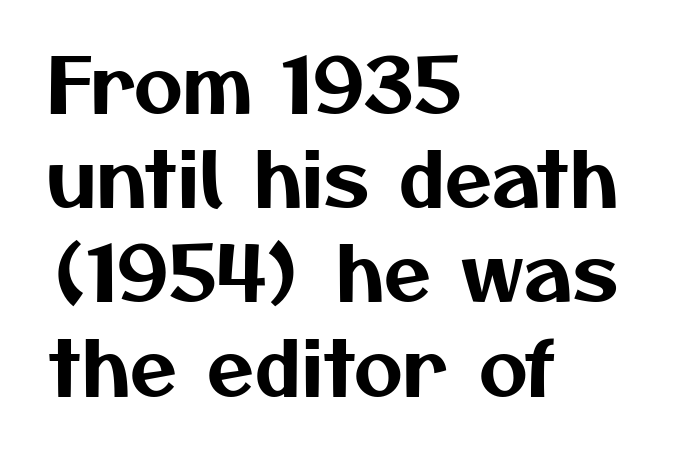
Characters follow at the spacing the type designer built in. Honestly, there is no underline to notice here at all. Do the characters align in a grid? No, the font is proportional. Casual observation: everything's shoved over to the left. Are there feet on the stems? There aren't — it's a sans.
